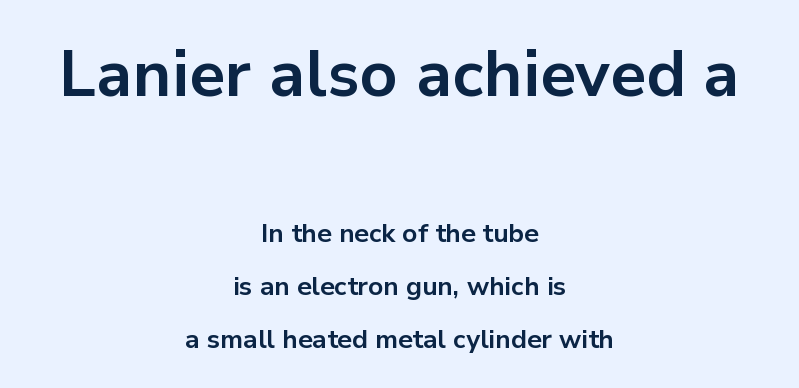
{"serif": "no", "italic": "no", "bold": "yes", "weight": "bold", "width": "normal", "stroke_contrast": "low", "x_height": "medium", "monospaced": "no", "underline": "no", "align": "center", "line_spacing": "loose", "line_spacing_ratio": 2.04, "letter_spacing": "normal", "letter_spacing_em": 0.0, "larger_block": "first", "size_ratio": 2.5, "glyph_px": 65}
